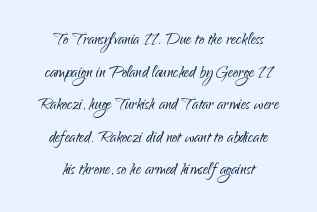
Glance below the letters and you will spot only blank space. Typeset on center — no edge is straight. Compared with typical body copy, the letter spacing here is the same. No heavy texture on the line: the type isn't bold.
